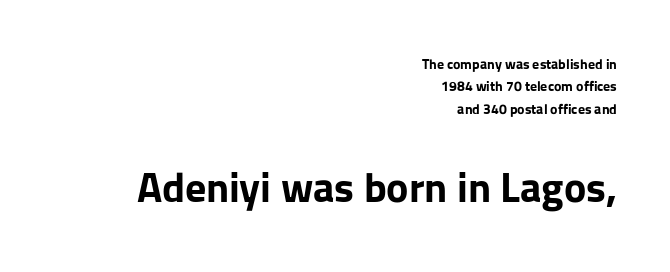
Posture: vertical. Letterform terminals end flat and unadorned throughout the passage. Unmarked baselines from the first word to the last. This sample is right-justified, so line beginnings fall wherever the words allow. Each glyph is drawn with heavy, bold strokes. The block of text has a typical density, with ordinary space between rows.
